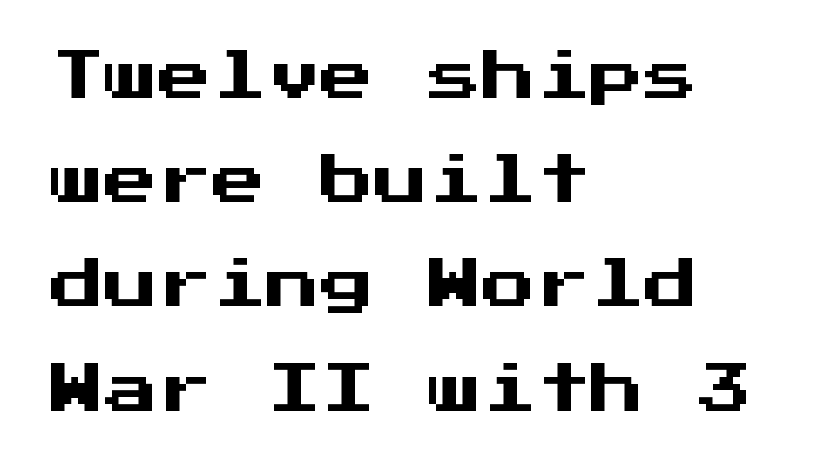
The image shows 54 px sans-serif type, upright, monospaced; set left-aligned, loose line spacing (1.93x), normal letter spacing, not underlined; medium stroke contrast and a medium x-height.
